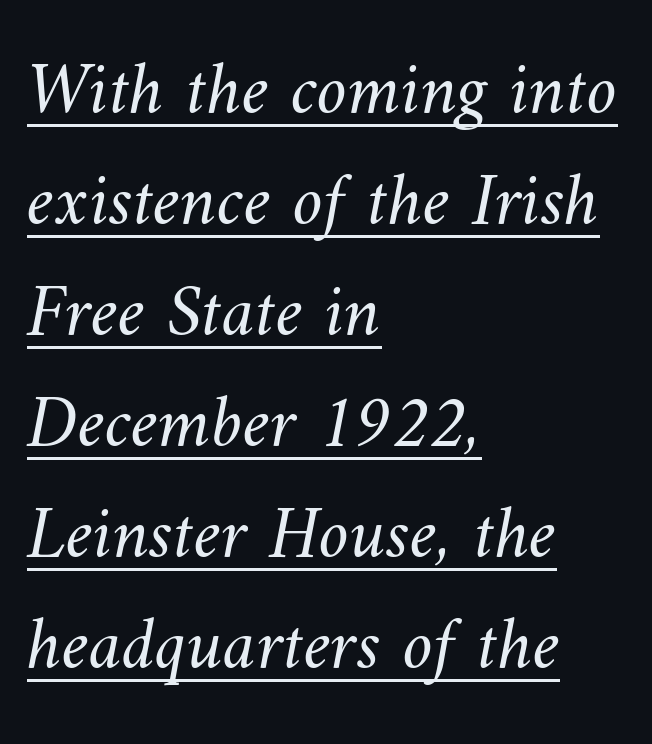
Q: Is the text bold? A: No.
Q: Is the text underlined? A: Yes.
Q: How is the paragraph aligned? A: Left-aligned.
Q: Is the spacing between letters normal or unusually wide? A: Normal.
Q: Is the spacing between lines tight, normal or loose? A: Normal.
Q: Width (condensed, normal, or wide)? A: Normal.
Q: Stroke contrast? A: Medium.
Q: x-height? A: Small.
Q: Monospaced? A: No.
